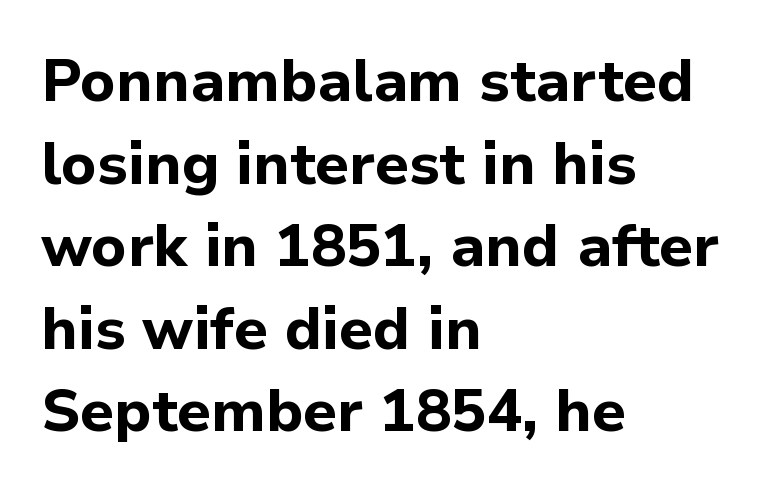
The image shows 59 px bold sans-serif type, upright; set left-aligned, normal line spacing (1.4x), normal letter spacing, not underlined; low stroke contrast and a medium x-height.
